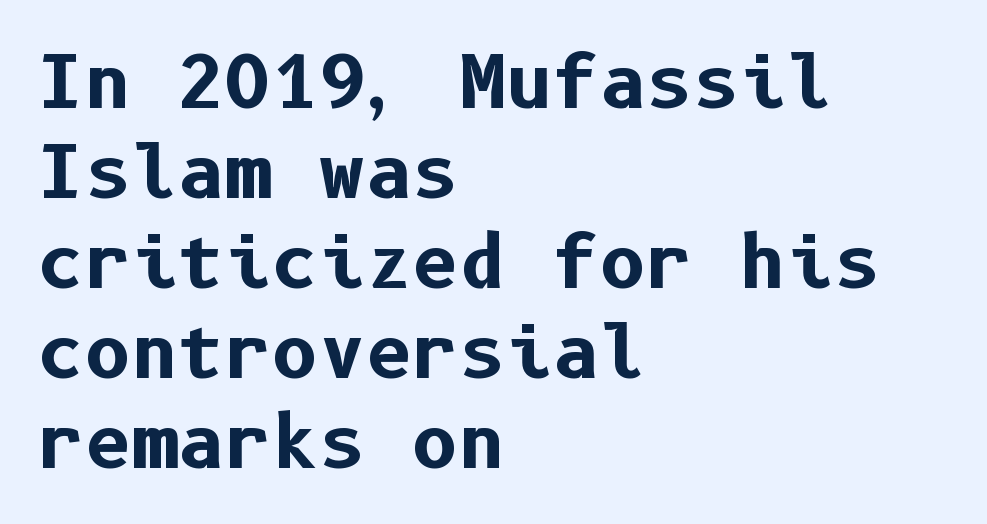
The image shows 72 px bold sans-serif type, upright; set left-aligned, normal line spacing (1.25x), normal letter spacing, not underlined; low stroke contrast and a medium x-height.
